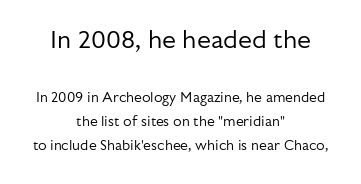
{"italic": "no", "bold": "no", "underline": "no", "align": "center", "line_spacing": "normal", "line_spacing_ratio": 1.7, "letter_spacing": "normal", "letter_spacing_em": 0.0, "larger_block": "first", "size_ratio": 1.79, "glyph_px": 25}
